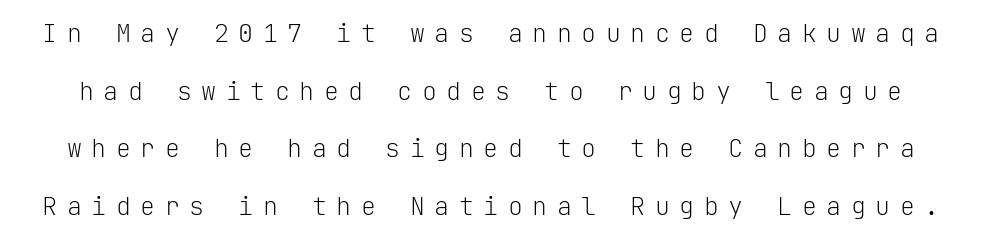
Q: Is the text bold? A: No.
Q: Is the text italic (slanted)? A: No, it is upright.
Q: Is the text underlined? A: No.
Q: Is the spacing between letters normal or unusually wide? A: Unusually wide.
Q: Is the spacing between lines tight, normal or loose? A: Loose.
